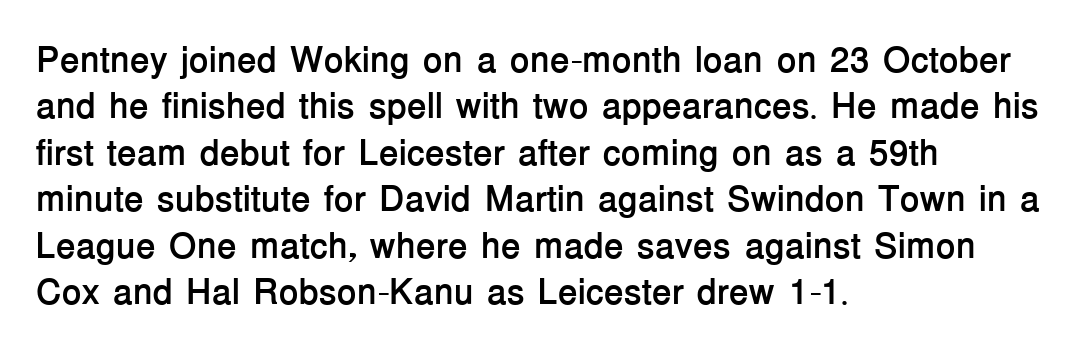
Q: Is the text bold? A: Yes.
Q: Is the text italic (slanted)? A: No, it is upright.
Q: Is the typeface a serif or a sans-serif typeface? A: Sans-serif.
Q: Is the text underlined? A: No.
Q: How is the paragraph aligned? A: Left-aligned.
Q: Is the spacing between letters normal or unusually wide? A: Normal.
Q: Is the spacing between lines tight, normal or loose? A: Normal.
Q: Width (condensed, normal, or wide)? A: Normal.
Q: Stroke contrast? A: Low.
Q: x-height? A: Medium.
Q: Monospaced? A: No.
